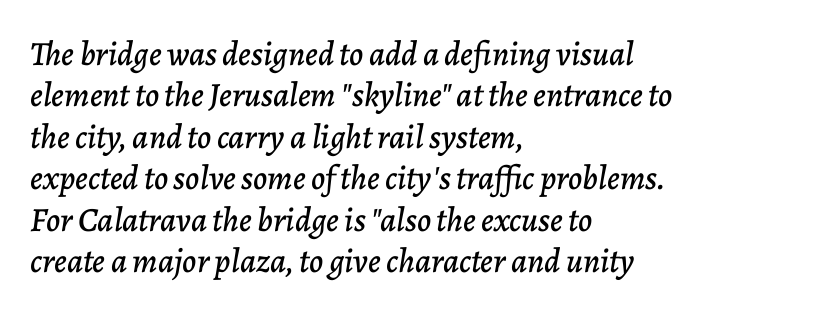
Q: Is the text italic (slanted)? A: Yes, it leans right by about 7 degrees.
Q: Is the text underlined? A: No.
Q: How is the paragraph aligned? A: Left-aligned.
Q: Is the spacing between letters normal or unusually wide? A: Normal.
Q: Width (condensed, normal, or wide)? A: Normal.
Q: Stroke contrast? A: Low.
Q: x-height? A: Medium.
Q: Monospaced? A: No.
